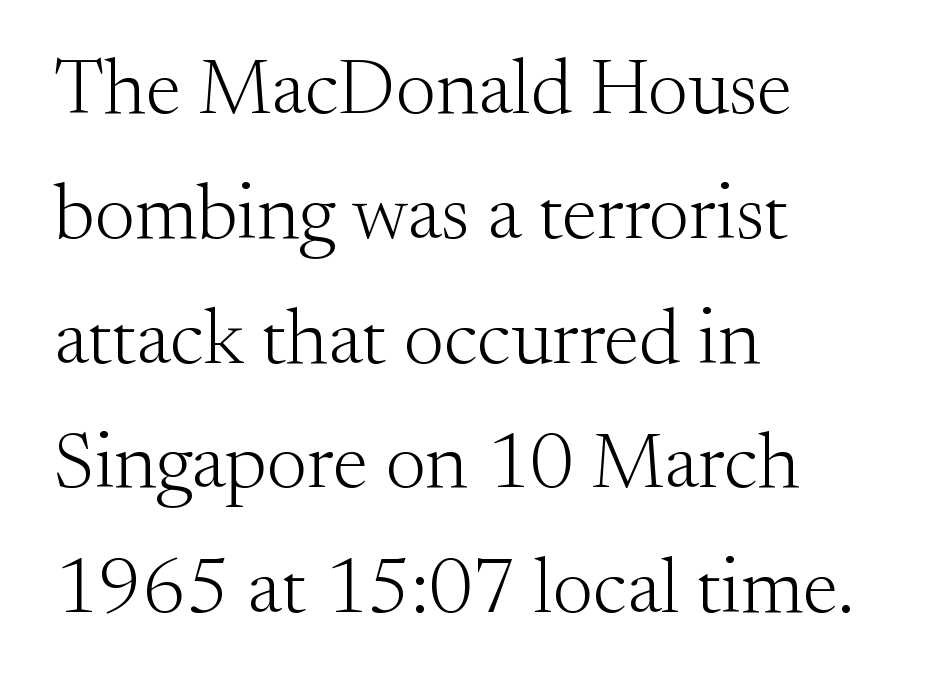
{"serif": "yes", "italic": "no", "bold": "no", "weight": "light", "width": "normal", "stroke_contrast": "medium", "x_height": "small", "monospaced": "no", "underline": "no", "align": "left", "line_spacing": "normal", "line_spacing_ratio": 1.58, "letter_spacing": "normal", "letter_spacing_em": 0.0, "glyph_px": 79}
